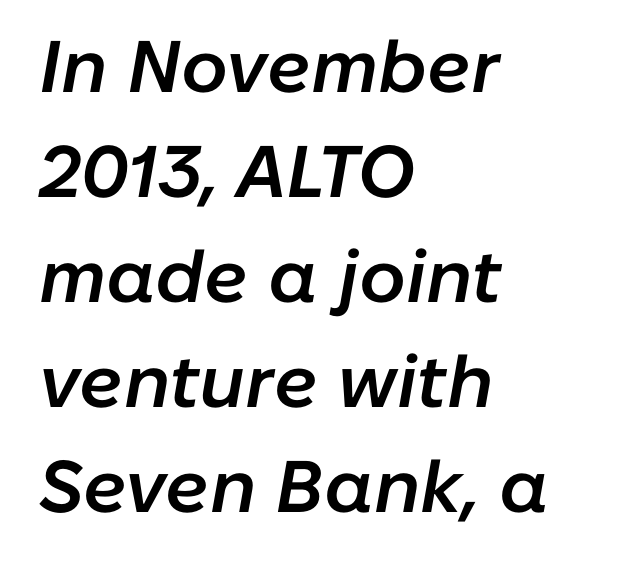
Q: Is the text bold? A: Semi-bold.
Q: Is the text italic (slanted)? A: Yes, it leans right by about 10 degrees.
Q: Is the text underlined? A: No.
Q: How is the paragraph aligned? A: Left-aligned.
Q: Is the spacing between letters normal or unusually wide? A: Normal.
Q: Is the spacing between lines tight, normal or loose? A: Normal.
Q: Width (condensed, normal, or wide)? A: Normal.
Q: Stroke contrast? A: Low.
Q: x-height? A: Medium.
Q: Monospaced? A: No.
